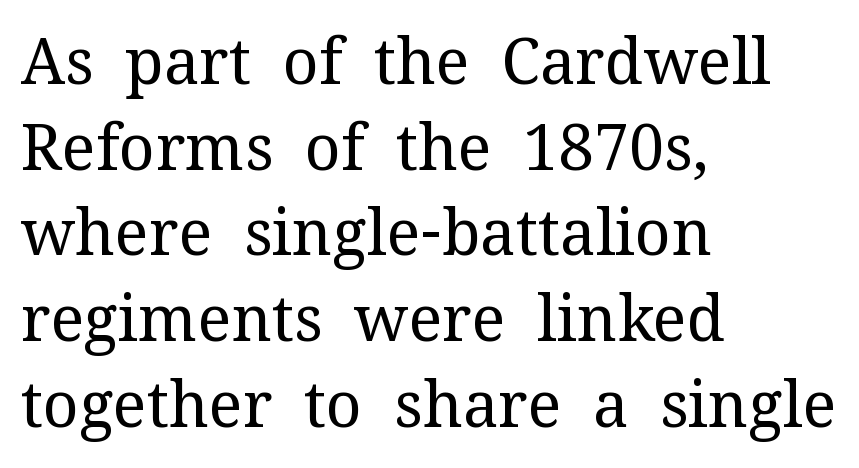
This rendering features lettering with no underline. The weight would be labelled regular, book, light, or lighter still. In terms of posture, this sample is upright. The type is set solid horizontally, with unmodified tracking. Here the designer chose a conventional face with non-uniform glyph widths. Does the copy run flush right? No — it runs flush left.
